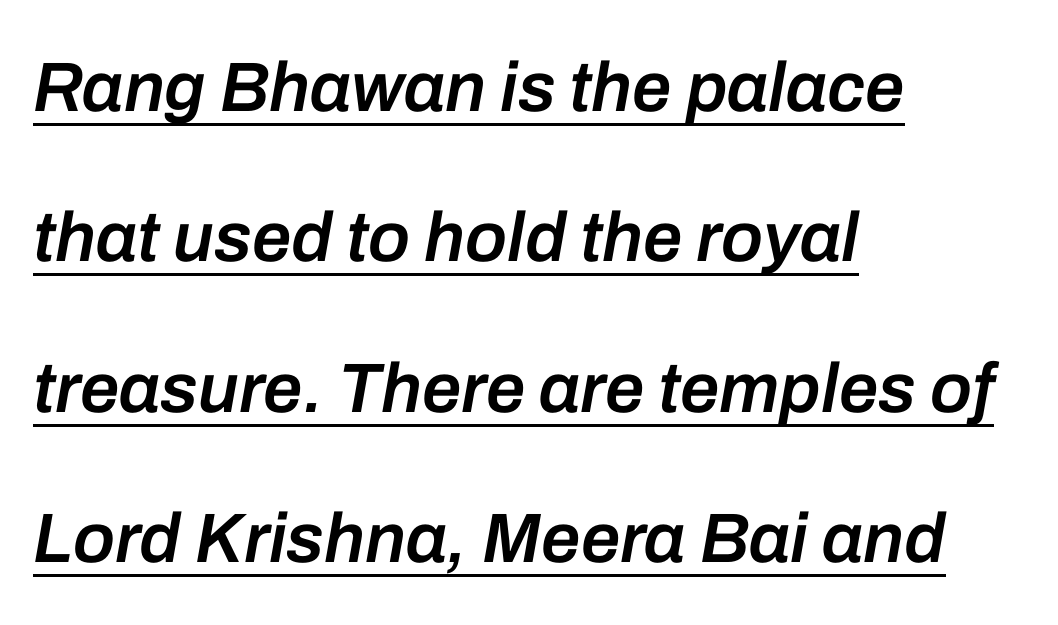
Italic? Definitely — the glyphs are oblique. Looks like regular typesetting: each glyph gets only the width it needs. Underlined type. A bit beefed up — I'd call it semibold rather than bold. Successive baselines arrive slowly, with a big drop between each. The passage shown has conventional tracking throughout.
